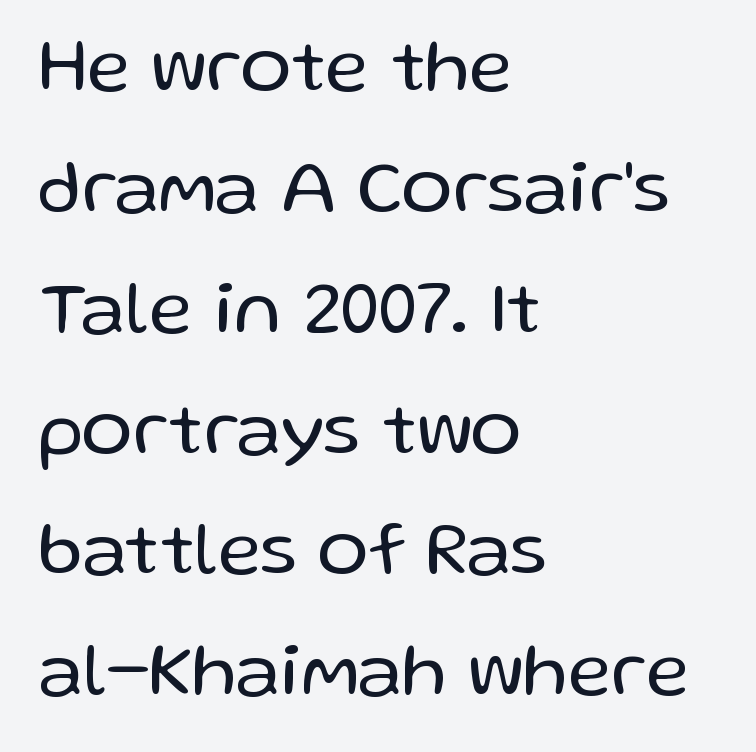
{"serif": "no", "italic": "no", "bold": "no", "weight": "regular", "width": "normal", "stroke_contrast": "low", "x_height": "medium", "monospaced": "no", "underline": "no", "align": "left", "line_spacing": "normal", "line_spacing_ratio": 1.59, "letter_spacing": "normal", "letter_spacing_em": 0.0, "glyph_px": 76}
